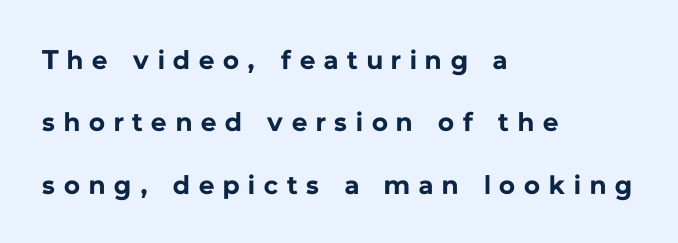
The image shows 27 px bold type, upright; set left-aligned, loose line spacing (2.31x), unusually wide letter spacing (+0.33 em), not underlined.
